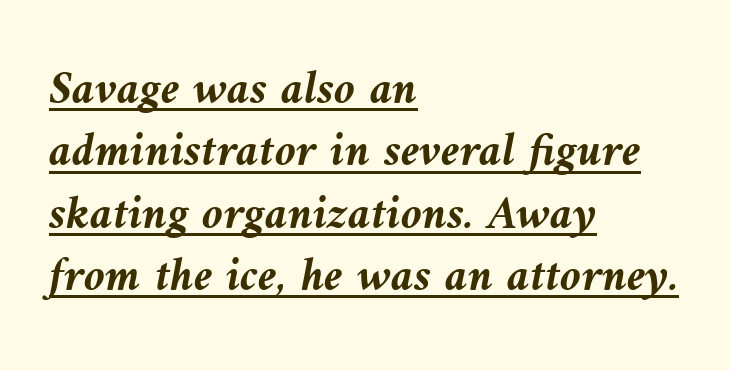
Each line of the rendering has a horizontal stroke beneath the glyphs. Each letter keeps its own natural width here, so spacing adapts to shape. This is oblique type, the kind used for emphasis or titles. Students, observe: this is what conventionally led text looks like. The text block is weighted toward the left margin, trailing off unevenly rightward. Compared with typical body copy, the letter spacing here is the same.
